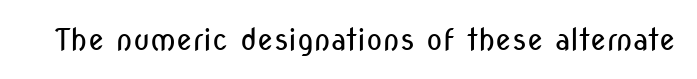
Think of a printed novel: that variable character pitch is what you see here. Are there feet on the stems? There aren't — it's a sans. The passage shown is not underscored anywhere. Ascenders rise straight up at ninety degrees.
